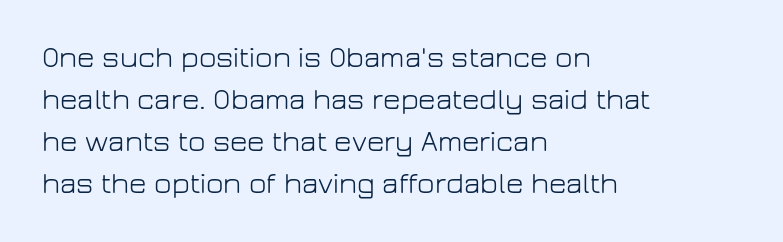
The rendering anchors every line to the left-hand side. The font sits on the lighter half of the weight spectrum, regular included. To sum up the face: it is a sans, with no serifs. Words appear dense and cohesive because spacing is normal. Designer's note — italics off, roman on. The rendering uses natural spacing where letterforms have individual widths.
